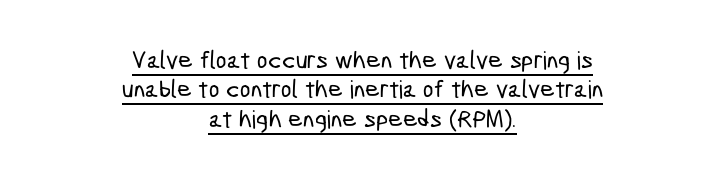
This is underlined copy, the kind a proofreader might mark for attention. Tracking value appears to be zero — textbook default spacing. The lines in this sample share a center point and differ in where they start and stop.
